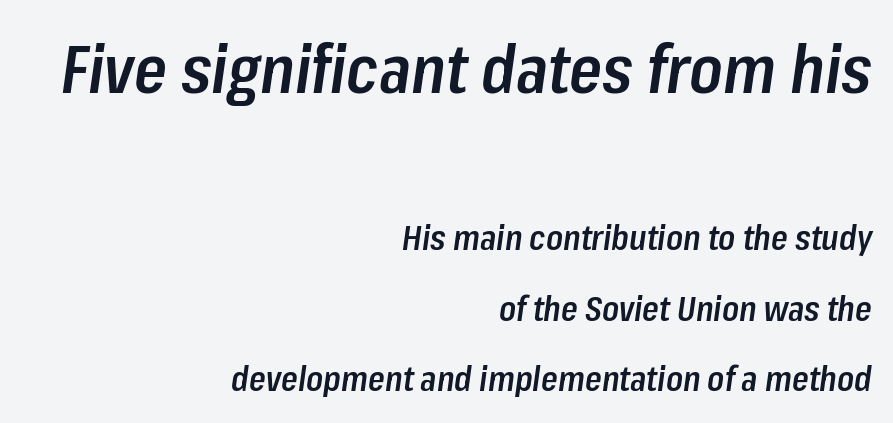
The font is running at a semibold setting, under full bold. The designer dialed line spacing up above the default. The area under the type is left untouched. Between one letter and the next there's only the usual sliver of space.
